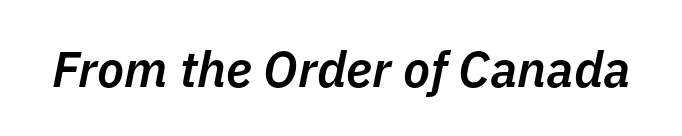
The image shows 50 px semibold type, italic (leaning right); set normal letter spacing, not underlined; low stroke contrast and a medium x-height.
